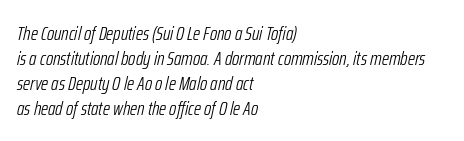
The image shows 20 px text type, italic (leaning right); set left-aligned, normal line spacing (1.25x), normal letter spacing, not underlined.
